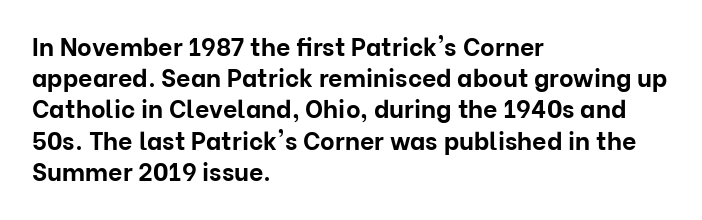
{"italic": "no", "bold": "yes", "underline": "no", "align": "left", "line_spacing": "normal", "line_spacing_ratio": 1.25, "letter_spacing": "normal", "letter_spacing_em": 0.0, "glyph_px": 25}
